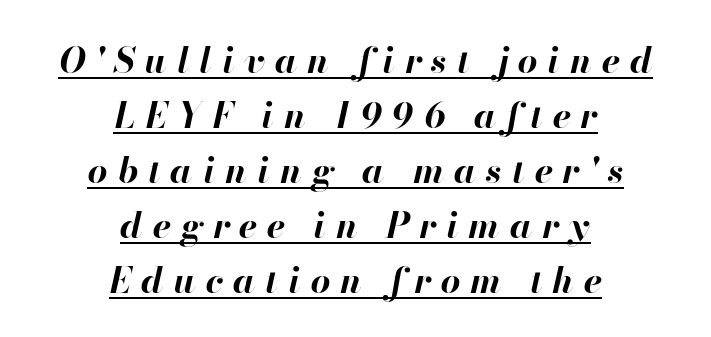
Is there much room between lines? A standard amount, neither cramped nor airy. Is the block centered? Yes — each line is placed symmetrically about the middle. Each glyph is drawn with heavy, bold strokes. Do the characters align in a grid? No, the font is proportional.
